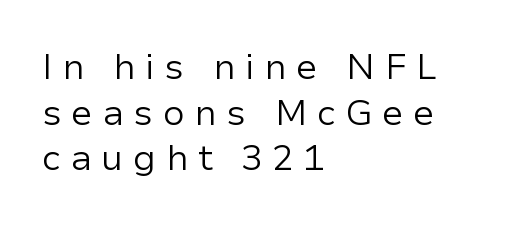
Q: Is the text bold? A: No.
Q: Is the text italic (slanted)? A: No, it is upright.
Q: Is the typeface a serif or a sans-serif typeface? A: Sans-serif.
Q: Is the text underlined? A: No.
Q: How is the paragraph aligned? A: Left-aligned.
Q: Is the spacing between letters normal or unusually wide? A: Unusually wide.
Q: Is the spacing between lines tight, normal or loose? A: Normal.
Q: Width (condensed, normal, or wide)? A: Normal.
Q: Stroke contrast? A: Low.
Q: x-height? A: Medium.
Q: Monospaced? A: No.
